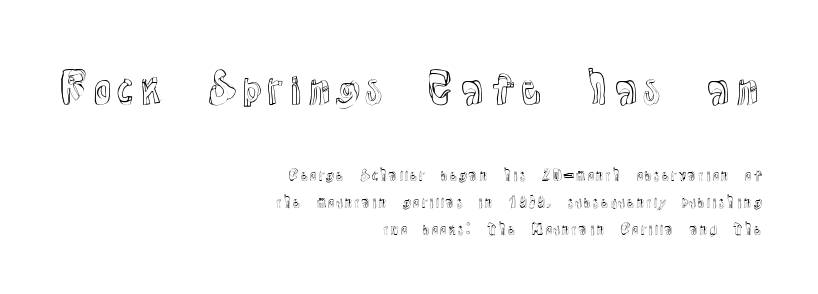
Q: Is the text italic (slanted)? A: No, it is upright.
Q: Is the text underlined? A: No.
Q: How is the paragraph aligned? A: Right-aligned.
Q: Is the spacing between letters normal or unusually wide? A: Normal.
Q: Is the spacing between lines tight, normal or loose? A: Loose.
Q: Which block of text is set in a larger size, the first (top) or the second (bottom)? A: The first (top) one.
Q: Width (condensed, normal, or wide)? A: Normal.
Q: x-height? A: Medium.
Q: Monospaced? A: No.
